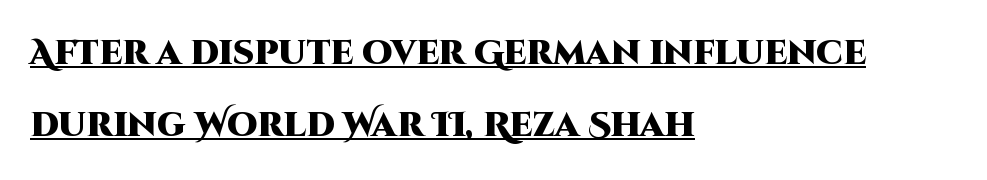
{"serif": "no", "italic": "no", "bold": "yes", "weight": "heavy", "width": "normal", "stroke_contrast": "high", "x_height": "large", "monospaced": "no", "underline": "yes", "align": "left", "line_spacing": "loose", "line_spacing_ratio": 2.12, "letter_spacing": "normal", "letter_spacing_em": 0.0, "glyph_px": 34}
